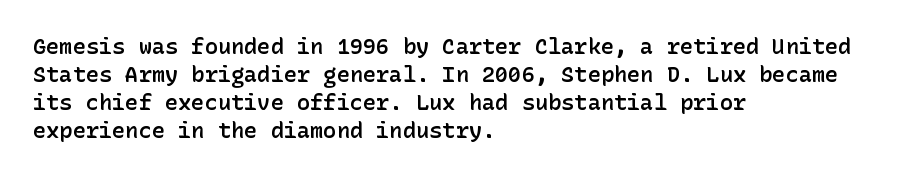
Quick note: underline off. Left-aligned paragraph, ragged on the right. Nope, not italic — everything's standing straight. The line texture is even and compact thanks to regular tracking. Successive baselines arrive at the customary interval. Firm but not heavy-handed strokes: this text is semibold.
